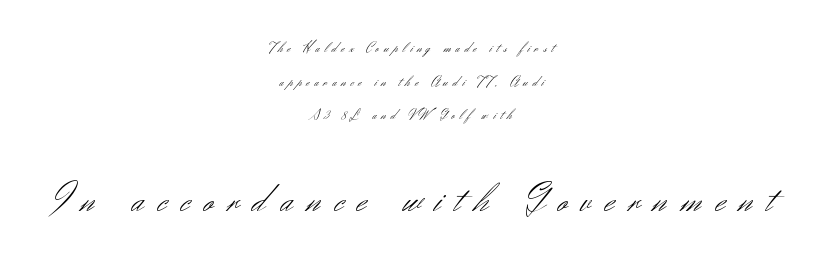
Q: Is the text bold? A: No.
Q: Is the text italic (slanted)? A: Yes.
Q: Is the typeface a serif or a sans-serif typeface? A: Sans-serif.
Q: Is the text underlined? A: No.
Q: How is the paragraph aligned? A: Centered.
Q: Is the spacing between letters normal or unusually wide? A: Unusually wide.
Q: Is the spacing between lines tight, normal or loose? A: Loose.
Q: Which block of text is set in a larger size, the first (top) or the second (bottom)? A: The second (bottom) one.
Q: Width (condensed, normal, or wide)? A: Normal.
Q: Stroke contrast? A: Medium.
Q: x-height? A: Small.
Q: Monospaced? A: No.
